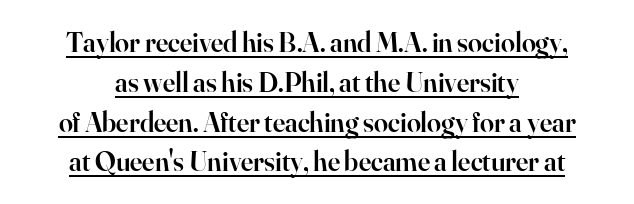
Is the block centered? Yes — each line is placed symmetrically about the middle. The designer went with a serif here, giving each stem small feet. Varying glyph widths throughout — classic text-font behaviour. No italicization has been applied; the sample stays upright. A bit beefed up — I'd call it semibold rather than bold.
